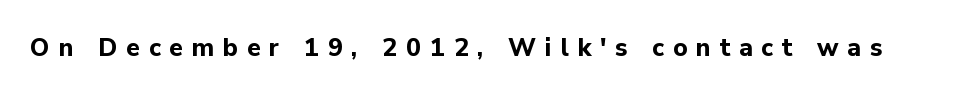
{"italic": "no", "bold": "yes", "underline": "no", "letter_spacing": "wide", "letter_spacing_em": 0.35, "glyph_px": 25}
